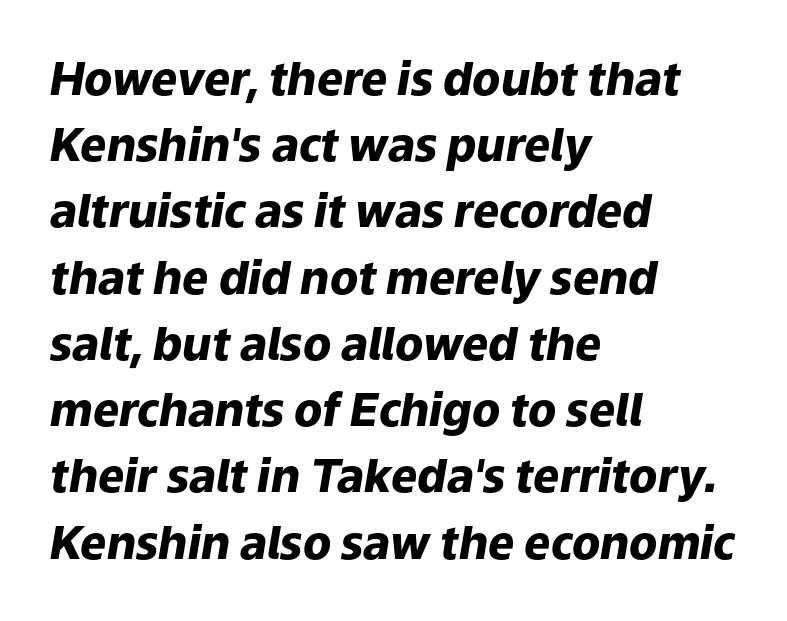
Tracking value appears to be zero — textbook default spacing. A normal amount of white space separates one row of letters from the next. The strip under each line holds only bare page. Emphasis-style slanted type is in use. Is this a fixed-width face? No — the glyphs have proportional, varying widths.
